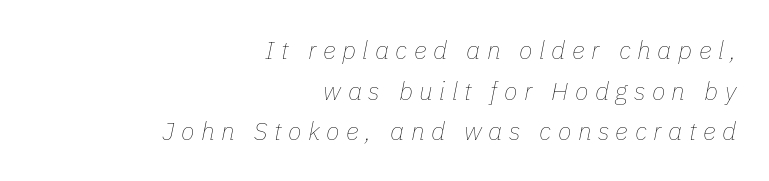
Q: Is the text bold? A: No.
Q: Is the text italic (slanted)? A: Yes, it leans right by about 11 degrees.
Q: Is the text underlined? A: No.
Q: How is the paragraph aligned? A: Right-aligned.
Q: Is the spacing between letters normal or unusually wide? A: Unusually wide.
Q: Is the spacing between lines tight, normal or loose? A: Normal.
